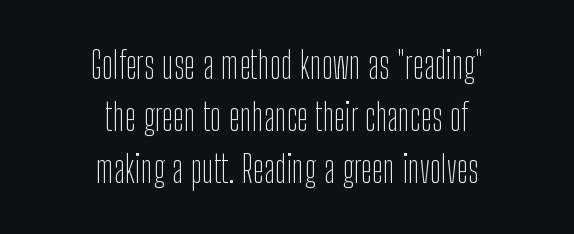
Q: Is the text bold? A: No.
Q: Is the text italic (slanted)? A: No, it is upright.
Q: Is the typeface a serif or a sans-serif typeface? A: Sans-serif.
Q: Is the text underlined? A: No.
Q: How is the paragraph aligned? A: Centered.
Q: Is the spacing between letters normal or unusually wide? A: Normal.
Q: Is the spacing between lines tight, normal or loose? A: Normal.
Q: Width (condensed, normal, or wide)? A: Condensed.
Q: Stroke contrast? A: Low.
Q: x-height? A: Medium.
Q: Monospaced? A: No.
